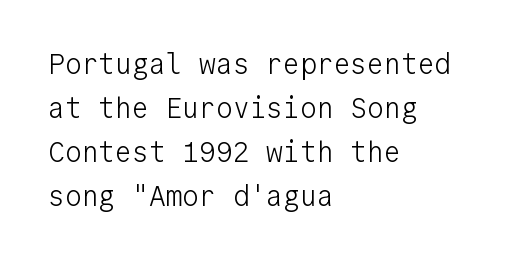
The image shows 28 px light sans-serif type, upright, monospaced; set left-aligned, normal line spacing (1.57x), normal letter spacing, not underlined; low stroke contrast and a medium x-height.
